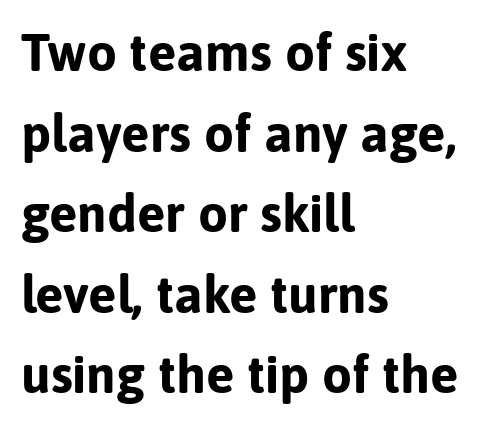
The image shows 53 px bold sans-serif type, upright; set left-aligned, normal line spacing (1.52x), normal letter spacing, not underlined; low stroke contrast and a medium x-height.
